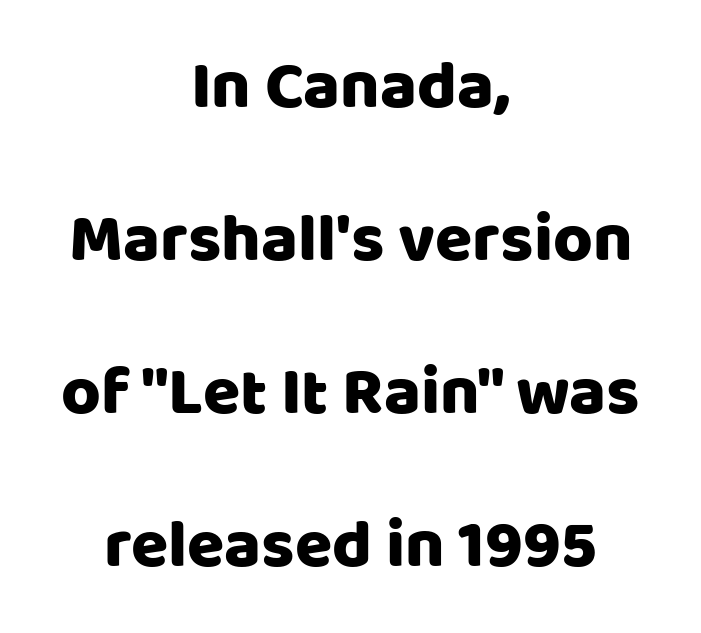
Q: Is the text italic (slanted)? A: No, it is upright.
Q: Is the typeface a serif or a sans-serif typeface? A: Sans-serif.
Q: Is the text underlined? A: No.
Q: How is the paragraph aligned? A: Centered.
Q: Is the spacing between letters normal or unusually wide? A: Normal.
Q: Is the spacing between lines tight, normal or loose? A: Loose.
Q: Width (condensed, normal, or wide)? A: Normal.
Q: Stroke contrast? A: Low.
Q: x-height? A: Large.
Q: Monospaced? A: No.
